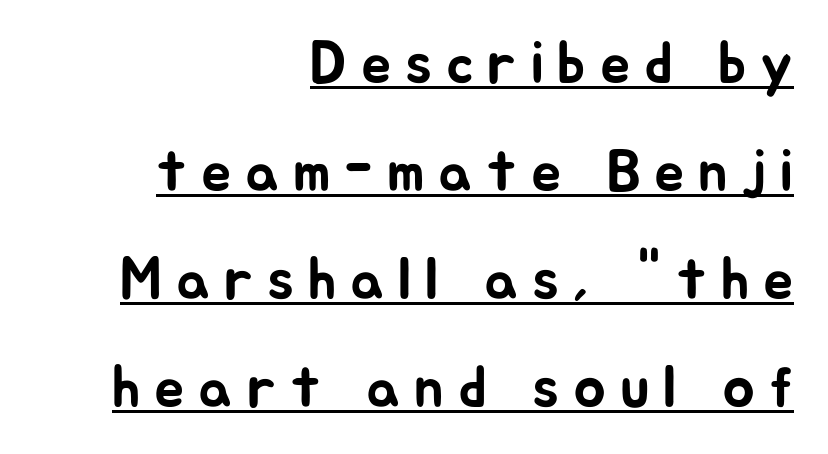
Q: Is the text italic (slanted)? A: No, it is upright.
Q: Is the typeface a serif or a sans-serif typeface? A: Sans-serif.
Q: Is the text underlined? A: Yes.
Q: How is the paragraph aligned? A: Right-aligned.
Q: Is the spacing between letters normal or unusually wide? A: Unusually wide.
Q: Width (condensed, normal, or wide)? A: Normal.
Q: Stroke contrast? A: Low.
Q: x-height? A: Medium.
Q: Monospaced? A: No.
